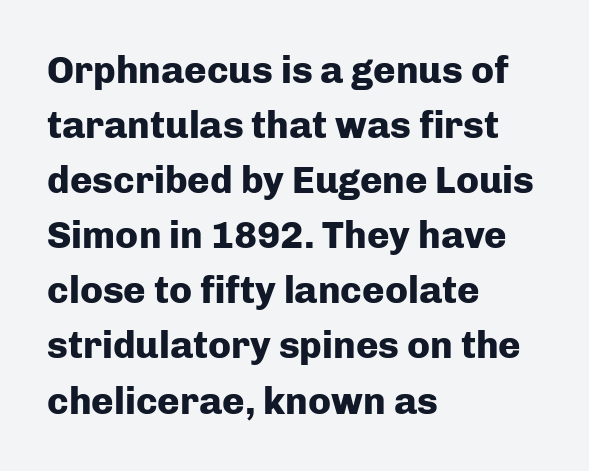
These lines were composed using upright roman letters. The rendering shows plain stroke endings on the letterforms — a sans-serif design. Vertically, the passage feels balanced, rows spaced as you'd expect. Underlining? Definitely not there. The sample has been set heavy, in full bold. Is this a fixed-width face? No — the glyphs have proportional, varying widths.
